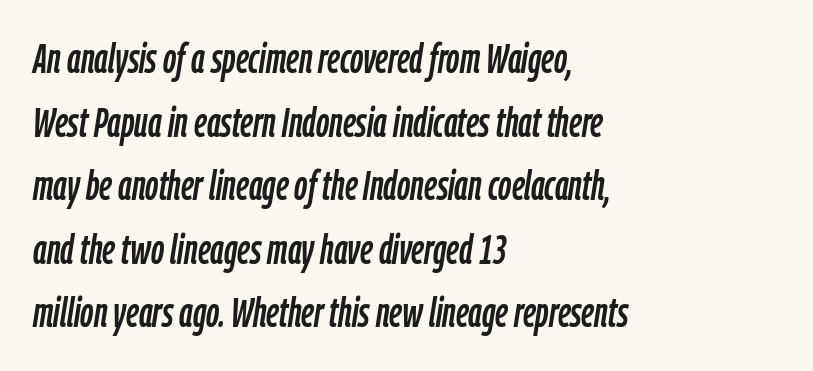
{"italic": "yes", "lean": "right", "slant_degrees": 9, "width": "condensed", "stroke_contrast": "low", "x_height": "medium", "monospaced": "no", "underline": "no", "align": "left", "line_spacing": "normal", "line_spacing_ratio": 1.55, "letter_spacing": "normal", "letter_spacing_em": 0.0, "glyph_px": 41}
